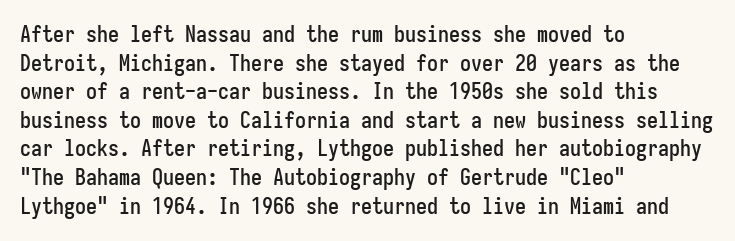
Q: Is the text italic (slanted)? A: No, it is upright.
Q: Is the text underlined? A: No.
Q: How is the paragraph aligned? A: Left-aligned.
Q: Is the spacing between letters normal or unusually wide? A: Normal.
Q: Is the spacing between lines tight, normal or loose? A: Normal.
